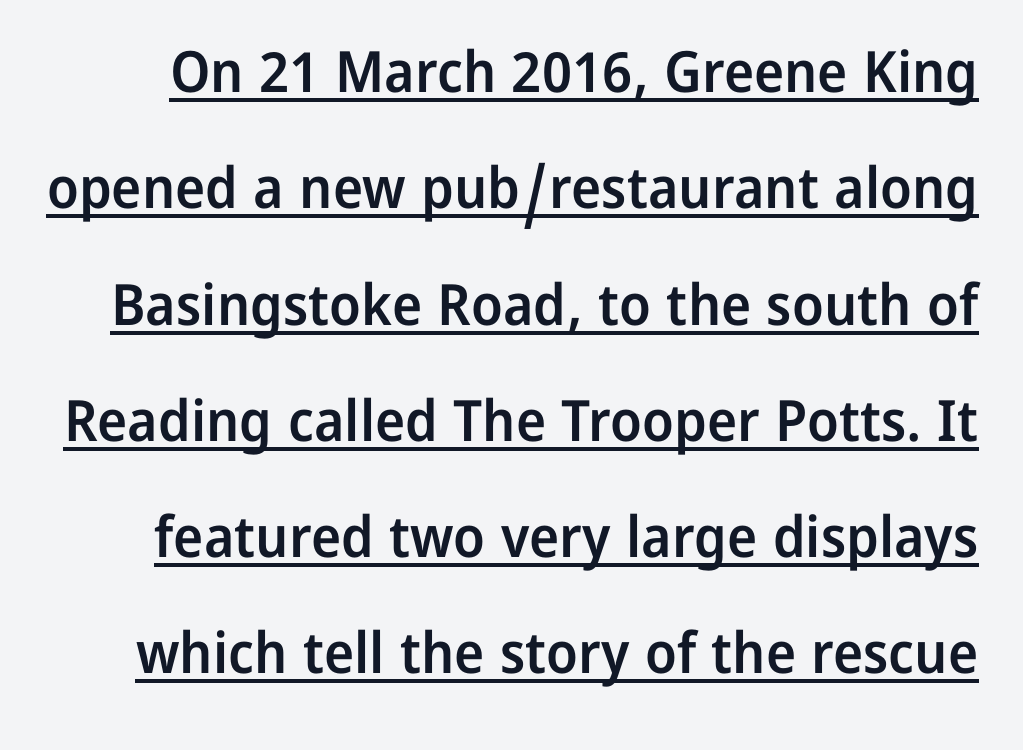
The image shows 57 px semibold sans-serif type, upright; set loose line spacing (2.04x), normal letter spacing, underlined; low stroke contrast and a medium x-height.
